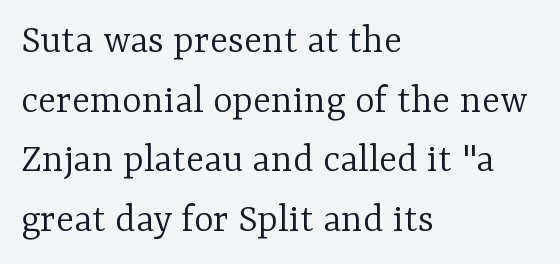
{"serif": "yes", "italic": "no", "bold": "no", "weight": "light", "width": "normal", "stroke_contrast": "low", "x_height": "medium", "monospaced": "no", "underline": "no", "align": "left", "line_spacing": "normal", "line_spacing_ratio": 1.42, "letter_spacing": "normal", "letter_spacing_em": 0.0, "glyph_px": 42}
